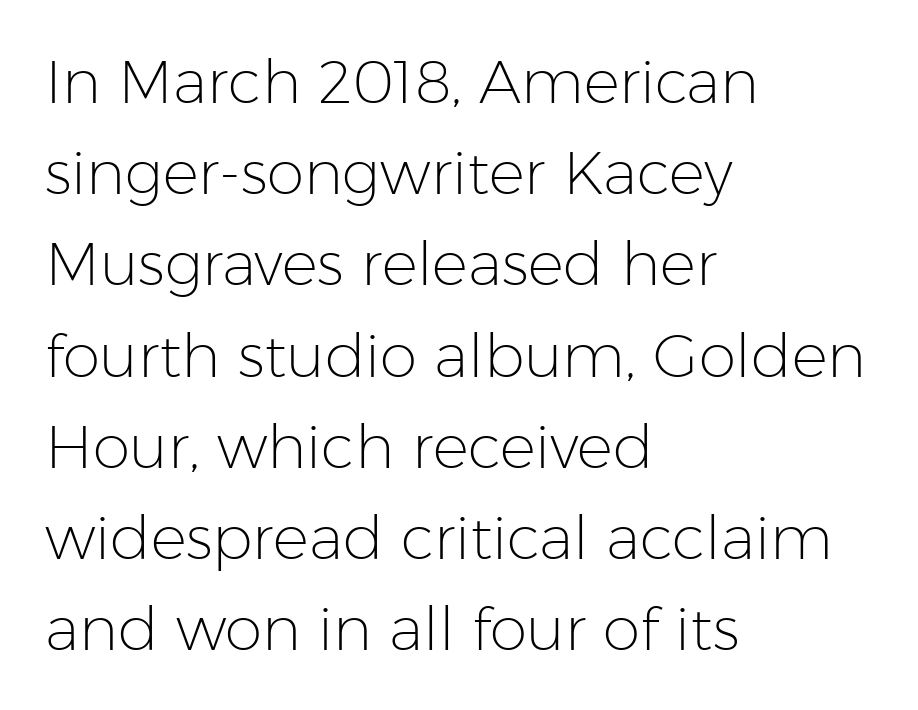
Q: Is the text bold? A: No.
Q: Is the text italic (slanted)? A: No, it is upright.
Q: Is the typeface a serif or a sans-serif typeface? A: Sans-serif.
Q: Is the text underlined? A: No.
Q: How is the paragraph aligned? A: Left-aligned.
Q: Is the spacing between letters normal or unusually wide? A: Normal.
Q: Is the spacing between lines tight, normal or loose? A: Normal.
Q: Width (condensed, normal, or wide)? A: Normal.
Q: Stroke contrast? A: Low.
Q: x-height? A: Medium.
Q: Monospaced? A: No.
